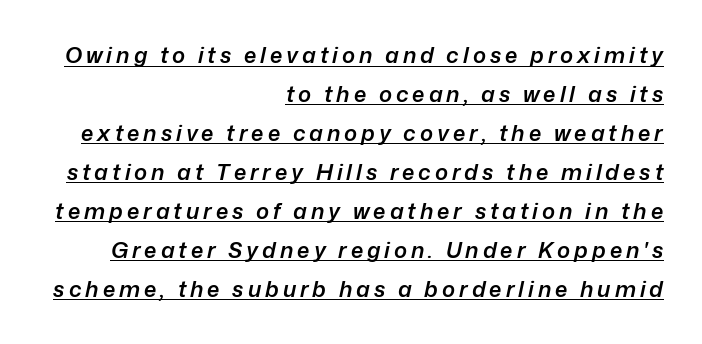
Q: Is the text bold? A: Semi-bold.
Q: Is the text italic (slanted)? A: Yes, it leans right by about 12 degrees.
Q: Is the text underlined? A: Yes.
Q: How is the paragraph aligned? A: Right-aligned.
